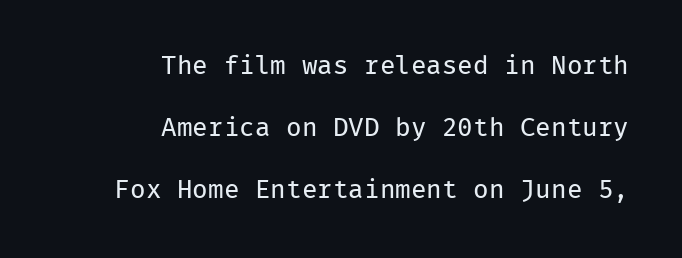
The image shows 26 px text type, upright; set right-aligned, loose line spacing (2.39x), normal letter spacing, not underlined.
